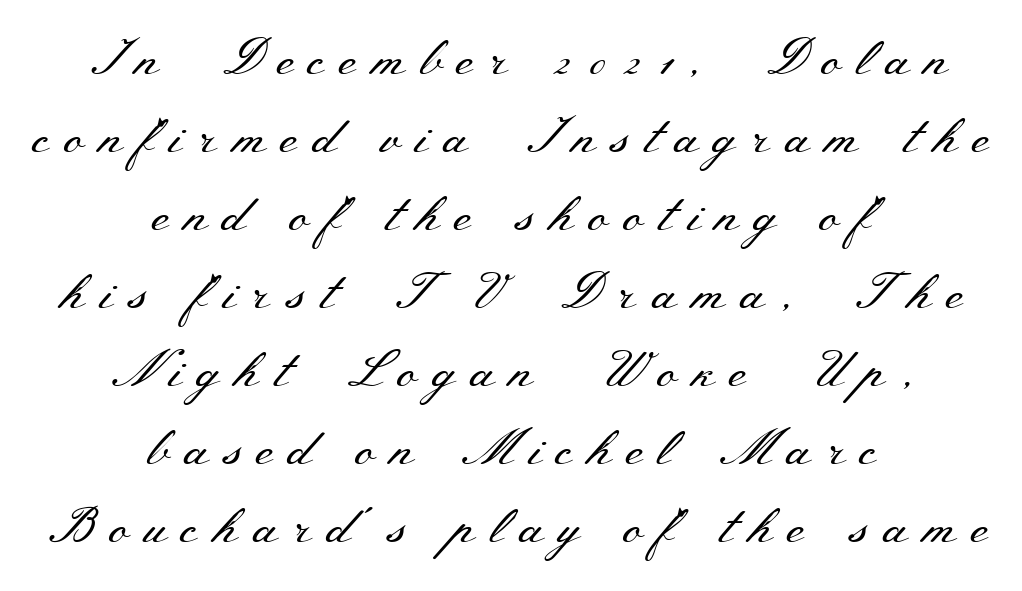
Q: Is the text bold? A: No.
Q: Is the text italic (slanted)? A: Yes.
Q: Is the typeface a serif or a sans-serif typeface? A: Serif.
Q: Is the text underlined? A: No.
Q: How is the paragraph aligned? A: Centered.
Q: Is the spacing between letters normal or unusually wide? A: Unusually wide.
Q: Is the spacing between lines tight, normal or loose? A: Normal.
Q: Width (condensed, normal, or wide)? A: Wide.
Q: Stroke contrast? A: Medium.
Q: x-height? A: Small.
Q: Monospaced? A: No.
